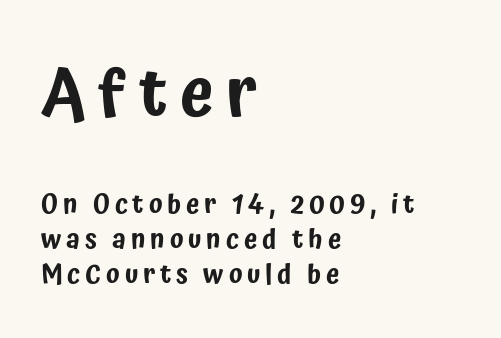
Examine the stroke ends and you'll find no serifs. You could not count columns in this text — the font is proportionally spaced. No word sits above an underline. The more generous point size was reserved for the upper chunk.
